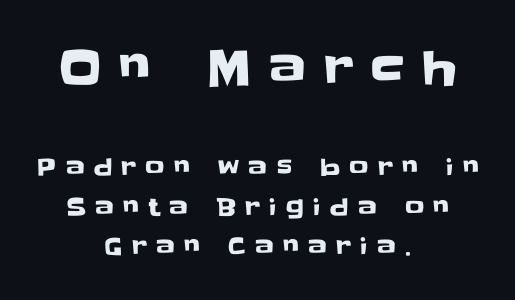
Q: Is the text italic (slanted)? A: No, it is upright.
Q: Is the typeface a serif or a sans-serif typeface? A: Sans-serif.
Q: Is the text underlined? A: No.
Q: How is the paragraph aligned? A: Centered.
Q: Is the spacing between letters normal or unusually wide? A: Unusually wide.
Q: Is the spacing between lines tight, normal or loose? A: Normal.
Q: Which block of text is set in a larger size, the first (top) or the second (bottom)? A: The first (top) one.
Q: Width (condensed, normal, or wide)? A: Normal.
Q: Stroke contrast? A: Low.
Q: x-height? A: Large.
Q: Monospaced? A: No.
